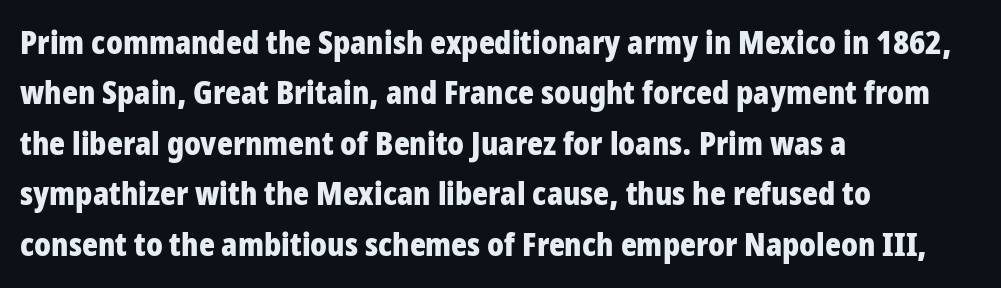
The image shows 33 px bold, condensed sans-serif type, upright; set left-aligned, normal line spacing (1.53x), normal letter spacing, not underlined; low stroke contrast and a large x-height.
